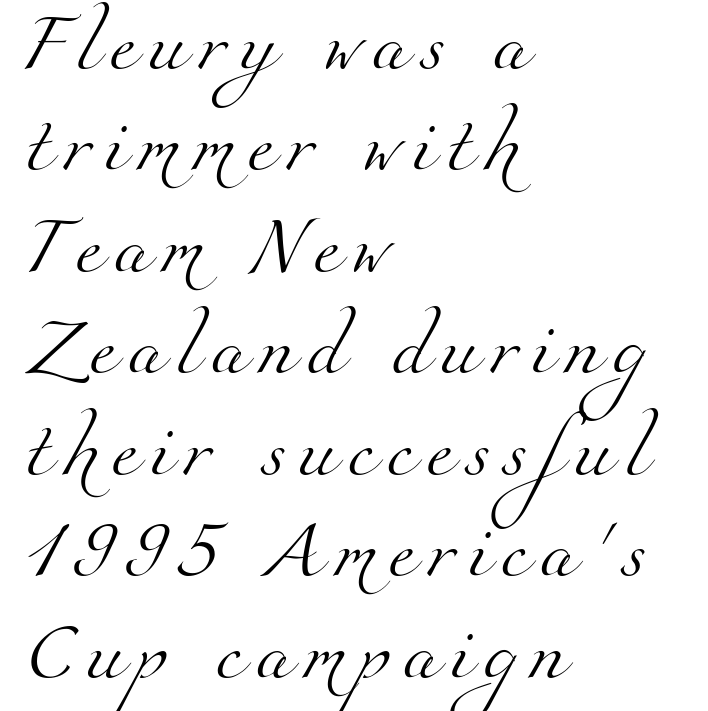
{"serif": "yes", "bold": "no", "weight": "light", "width": "normal", "stroke_contrast": "medium", "x_height": "small", "monospaced": "no", "underline": "no", "align": "left", "line_spacing_ratio": 1.78, "letter_spacing": "wide", "letter_spacing_em": 0.22, "glyph_px": 57}
